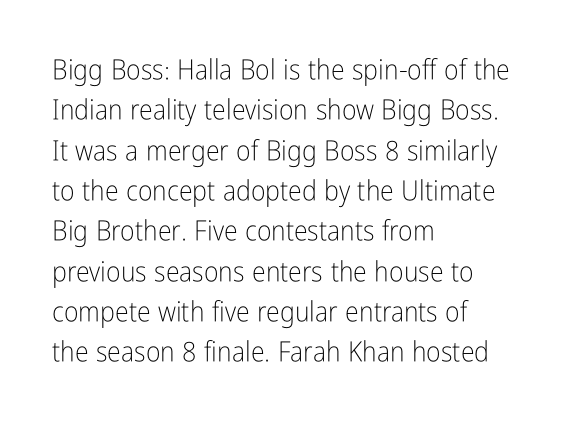
Q: Is the text bold? A: No.
Q: Is the text italic (slanted)? A: No, it is upright.
Q: Is the typeface a serif or a sans-serif typeface? A: Sans-serif.
Q: Is the text underlined? A: No.
Q: How is the paragraph aligned? A: Left-aligned.
Q: Is the spacing between letters normal or unusually wide? A: Normal.
Q: Is the spacing between lines tight, normal or loose? A: Normal.
Q: Width (condensed, normal, or wide)? A: Condensed.
Q: Stroke contrast? A: Low.
Q: x-height? A: Medium.
Q: Monospaced? A: No.
